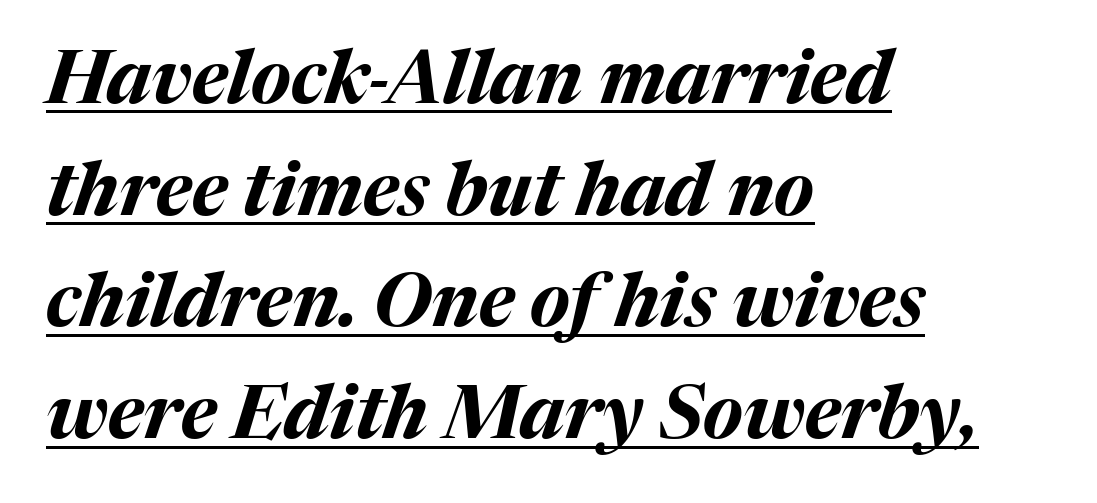
{"italic": "yes", "lean": "right", "slant_degrees": 17, "bold": "yes", "weight": "bold", "width": "normal", "stroke_contrast": "medium", "x_height": "medium", "monospaced": "no", "underline": "yes", "align": "left", "line_spacing": "normal", "line_spacing_ratio": 1.51, "letter_spacing": "normal", "letter_spacing_em": 0.0, "glyph_px": 74}
